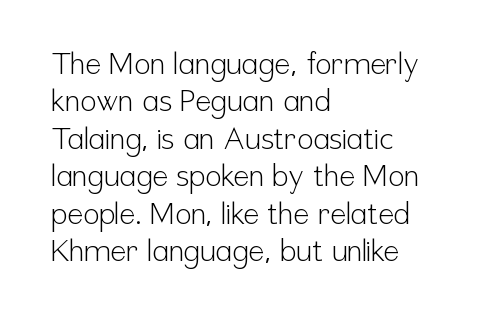
The image shows 30 px light, condensed sans-serif type, upright; set left-aligned, normal line spacing (1.25x), normal letter spacing, not underlined; low stroke contrast and a medium x-height.
